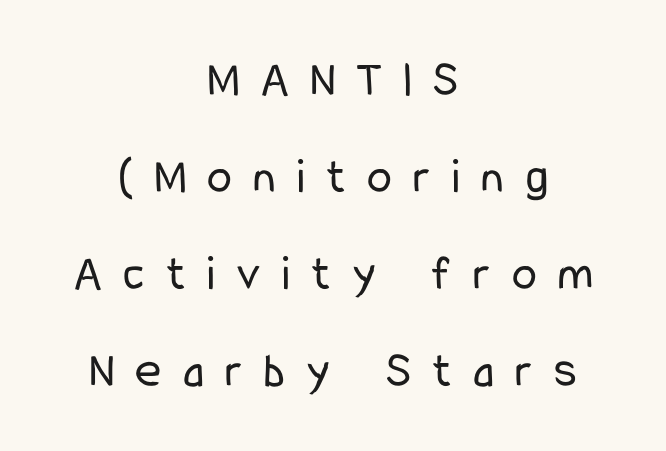
Q: Is the text bold? A: No.
Q: Is the text italic (slanted)? A: No, it is upright.
Q: Is the typeface a serif or a sans-serif typeface? A: Sans-serif.
Q: Is the text underlined? A: No.
Q: How is the paragraph aligned? A: Centered.
Q: Is the spacing between letters normal or unusually wide? A: Unusually wide.
Q: Is the spacing between lines tight, normal or loose? A: Loose.
Q: Width (condensed, normal, or wide)? A: Condensed.
Q: Stroke contrast? A: Low.
Q: x-height? A: Medium.
Q: Monospaced? A: No.
